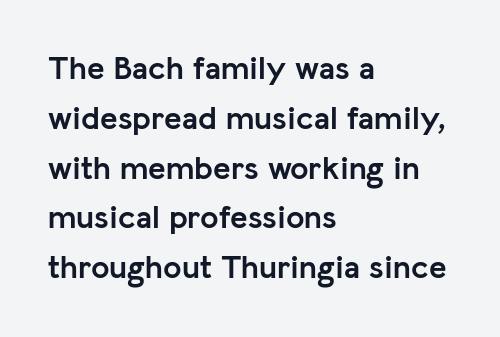
The image shows 33 px semibold sans-serif type, upright; set left-aligned, normal line spacing (1.51x), normal letter spacing, not underlined; low stroke contrast and a medium x-height.
